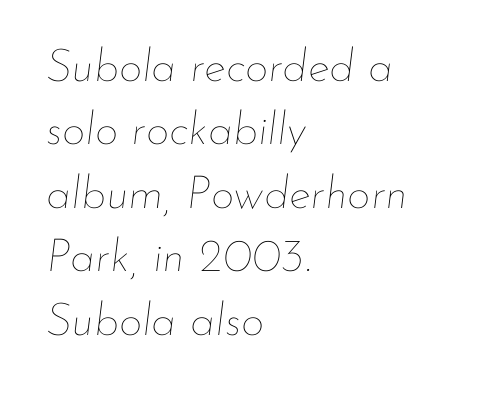
The image shows 46 px thin type, italic (leaning right); set left-aligned, normal line spacing (1.38x), normal letter spacing, not underlined; low stroke contrast and a small x-height.
